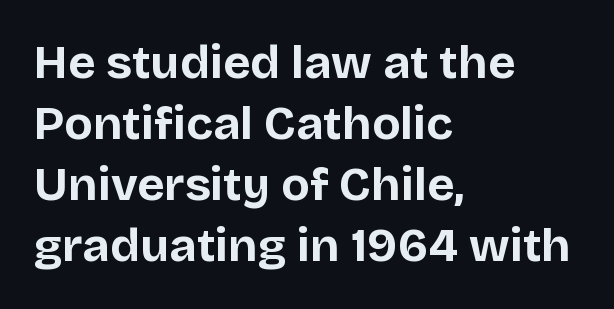
Q: Is the text bold? A: Yes.
Q: Is the text italic (slanted)? A: No, it is upright.
Q: Is the typeface a serif or a sans-serif typeface? A: Sans-serif.
Q: Is the text underlined? A: No.
Q: How is the paragraph aligned? A: Left-aligned.
Q: Is the spacing between letters normal or unusually wide? A: Normal.
Q: Is the spacing between lines tight, normal or loose? A: Normal.
Q: Width (condensed, normal, or wide)? A: Normal.
Q: Stroke contrast? A: Low.
Q: x-height? A: Large.
Q: Monospaced? A: No.
